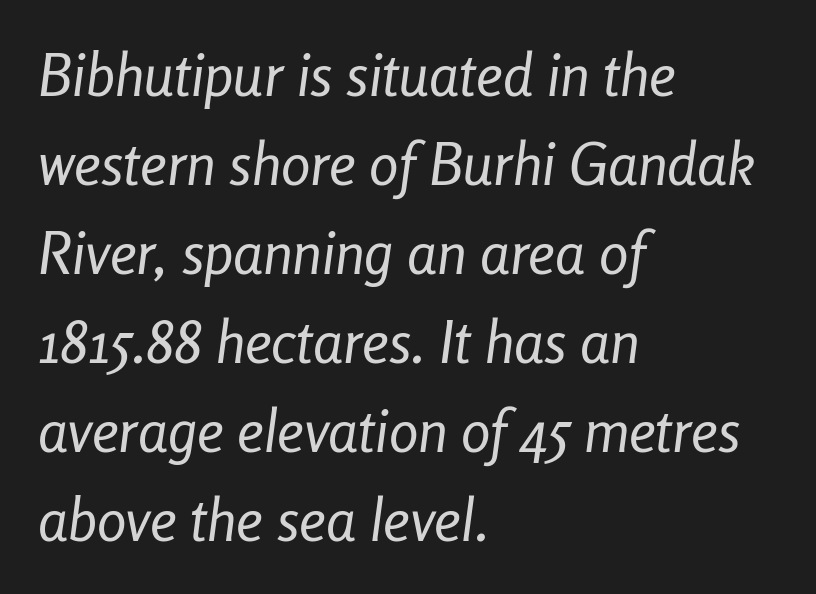
Q: Is the text bold? A: No.
Q: Is the text italic (slanted)? A: Yes, it leans right by about 8 degrees.
Q: Is the text underlined? A: No.
Q: How is the paragraph aligned? A: Left-aligned.
Q: Is the spacing between letters normal or unusually wide? A: Normal.
Q: Is the spacing between lines tight, normal or loose? A: Normal.
Q: Width (condensed, normal, or wide)? A: Condensed.
Q: Stroke contrast? A: Low.
Q: x-height? A: Medium.
Q: Monospaced? A: No.
